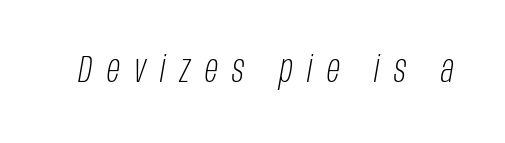
Q: Is the text bold? A: No.
Q: Is the text italic (slanted)? A: Yes, it leans right by about 10 degrees.
Q: Is the text underlined? A: No.
Q: Is the spacing between letters normal or unusually wide? A: Unusually wide.
Q: Width (condensed, normal, or wide)? A: Condensed.
Q: Stroke contrast? A: Low.
Q: x-height? A: Large.
Q: Monospaced? A: No.
